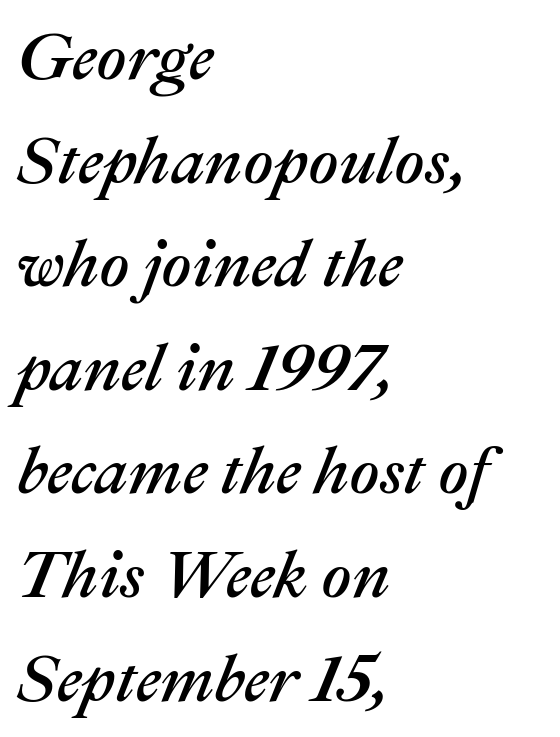
{"italic": "yes", "lean": "right", "slant_degrees": 22, "width": "normal", "stroke_contrast": "medium", "x_height": "medium", "monospaced": "no", "underline": "no", "align": "left", "line_spacing": "normal", "line_spacing_ratio": 1.57, "letter_spacing": "normal", "letter_spacing_em": 0.0, "glyph_px": 66}
